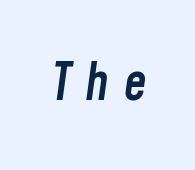
The image shows 51 px semibold, condensed type, italic (leaning right); set unusually wide letter spacing (+0.28 em), not underlined; low stroke contrast and a medium x-height.
